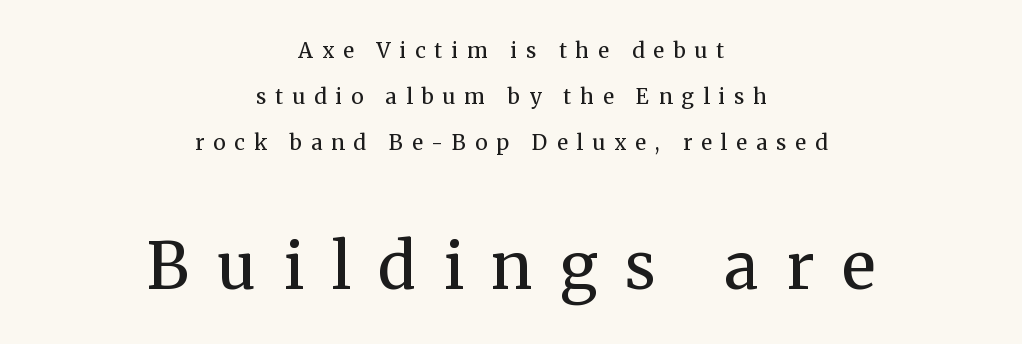
{"serif": "yes", "italic": "no", "bold": "no", "weight": "regular", "width": "normal", "stroke_contrast": "medium", "x_height": "medium", "monospaced": "no", "underline": "no", "align": "center", "line_spacing": "loose", "line_spacing_ratio": 2.18, "letter_spacing": "wide", "letter_spacing_em": 0.43, "larger_block": "second", "size_ratio": 3.05, "glyph_px": 64}
